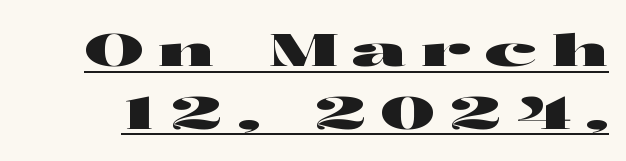
The image shows 45 px wide sans-serif type, upright; set normal line spacing (1.39x), unusually wide letter spacing (+0.32 em), underlined; high stroke contrast and a medium x-height.
